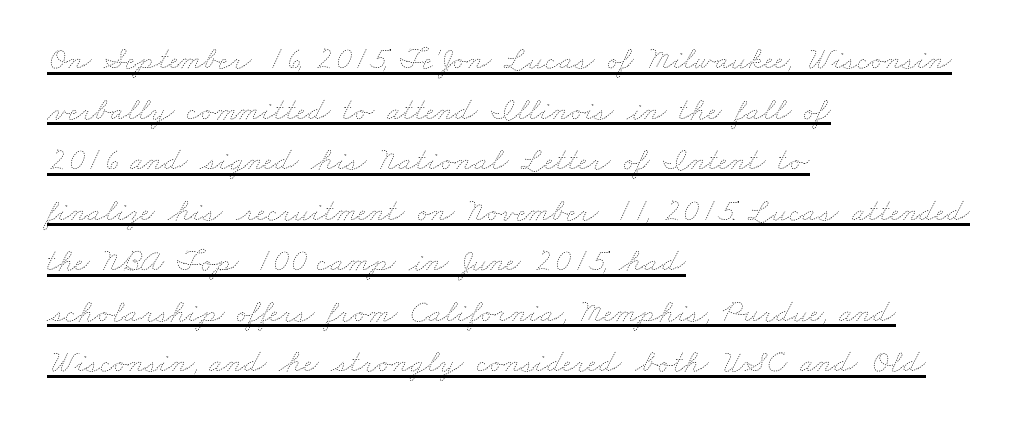
{"bold": "no", "weight": "thin", "width": "wide", "stroke_contrast": "low", "x_height": "small", "monospaced": "no", "underline": "yes", "align": "left", "line_spacing": "normal", "line_spacing_ratio": 1.58, "letter_spacing": "normal", "letter_spacing_em": 0.0, "glyph_px": 32}
